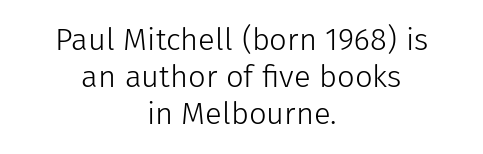
I'd call this a sans setting — the letters go barefoot. The specimen omits any rule beneath the text block's lines. Nothing heavy about these letters — not bold at all. Here the designer chose a conventional face with non-uniform glyph widths. The paragraph has two soft edges and a firm central axis.
